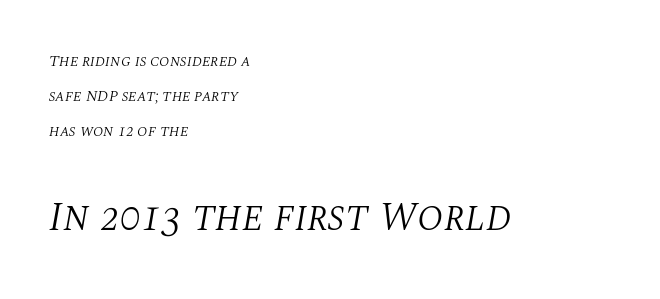
Heft: none added — not bold. Line starts are locked; line ends wander. Only glyphs here, with clear space below each row. A typesetter would label this face a serif. Tracking value appears to be zero — textbook default spacing.
